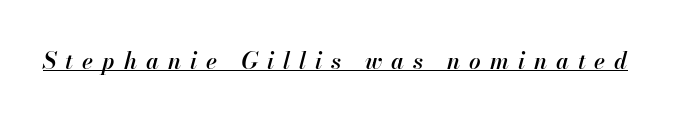
The glyphs are accompanied by a horizontal stroke just below them. Every letter is mildly thick-stroked: semibold rather than bold. This rendering widens character spacing well past its baseline value. In terms of posture, this sample is oblique.
